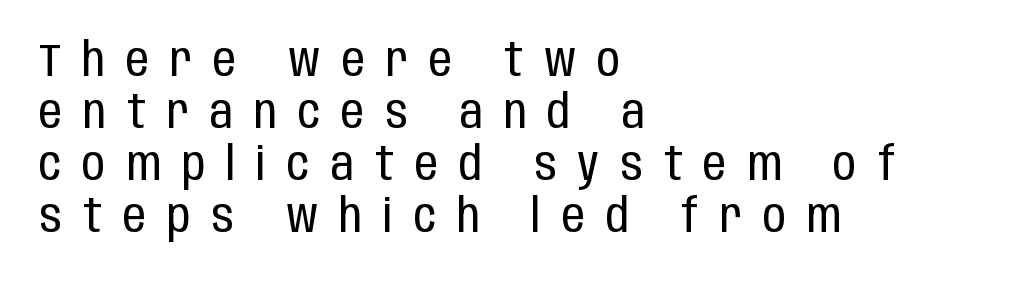
The image shows 46 px regular-weight, condensed sans-serif type, upright; set left-aligned, tight line spacing (1.13x), unusually wide letter spacing (+0.46 em), not underlined; low stroke contrast and a large x-height.
